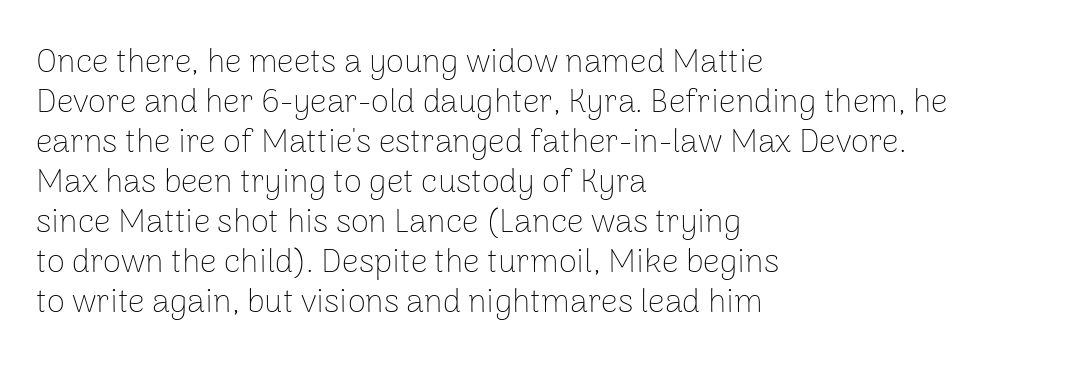
Q: Is the text bold? A: No.
Q: Is the text italic (slanted)? A: No, it is upright.
Q: Is the typeface a serif or a sans-serif typeface? A: Sans-serif.
Q: Is the text underlined? A: No.
Q: How is the paragraph aligned? A: Left-aligned.
Q: Is the spacing between letters normal or unusually wide? A: Normal.
Q: Width (condensed, normal, or wide)? A: Normal.
Q: Stroke contrast? A: Low.
Q: x-height? A: Medium.
Q: Monospaced? A: No.
